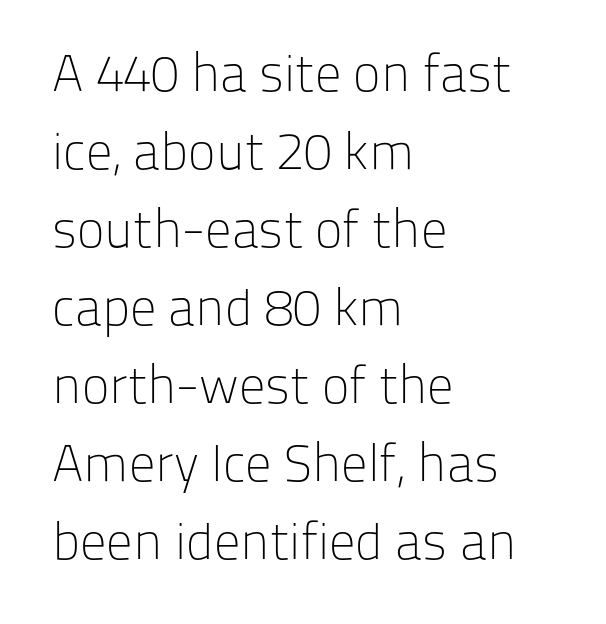
These glyphs show unthickened strokes, regular width or finer. This sample uses an upright cut, with every glyph sitting square on the baseline. Here the glyphs are tracked normally, forming tight word shapes. Do the characters align in a grid? No, the font is proportional. No feet cap the strokes, marking this as sans-serif type.
